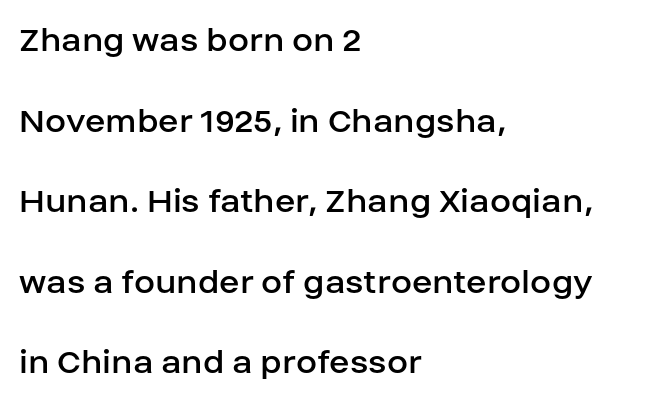
The image shows 38 px regular-weight sans-serif type, upright; set left-aligned, loose line spacing (2.12x), normal letter spacing, not underlined; low stroke contrast and a large x-height.
